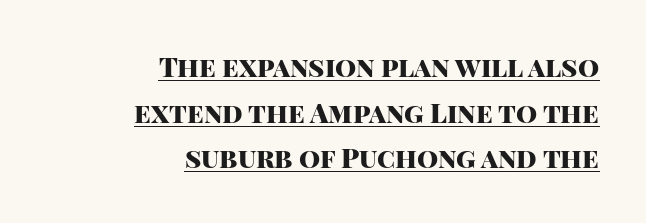
Glyph-to-glyph distance matches everyday printed text. These lines are set flush right with a ragged left edge. Glance below the letters and you will spot a drawn line. Heavy-handed strokes throughout: this text is bold. The type sits square on the baseline with zero lean. Each new line begins a customary step beneath the previous one.
